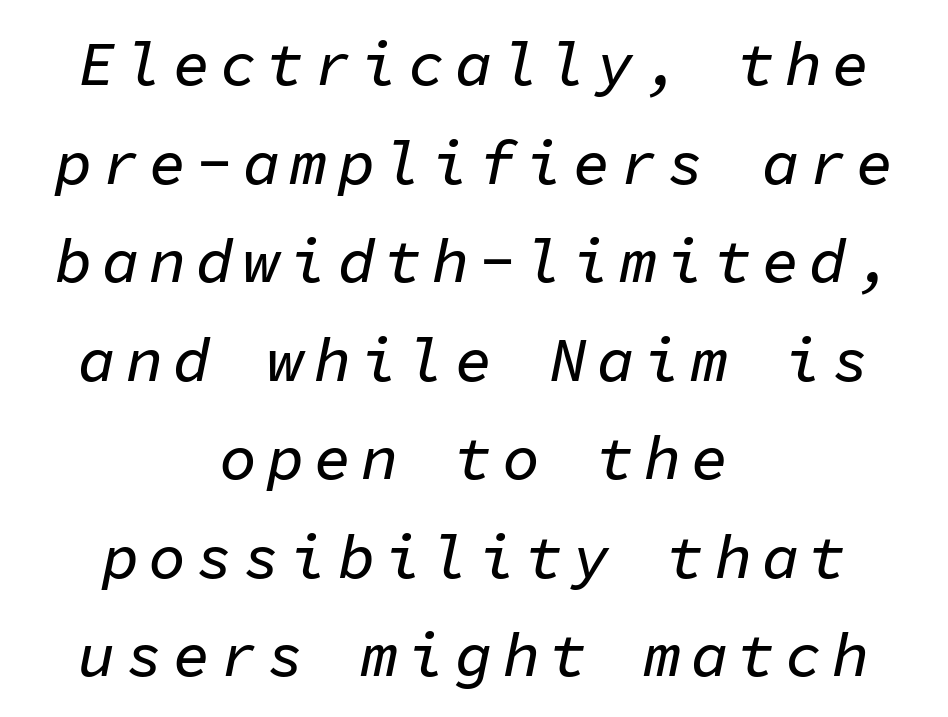
The image shows 62 px text type, italic (leaning right), monospaced; set centered, normal line spacing (1.59x), not underlined; low stroke contrast and a medium x-height.
